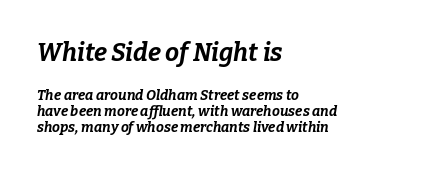
The image shows 25 px bold type, italic (leaning right); set left-aligned, tight line spacing (1.15x), normal letter spacing, not underlined; the first (top) block is 1.79x larger.
